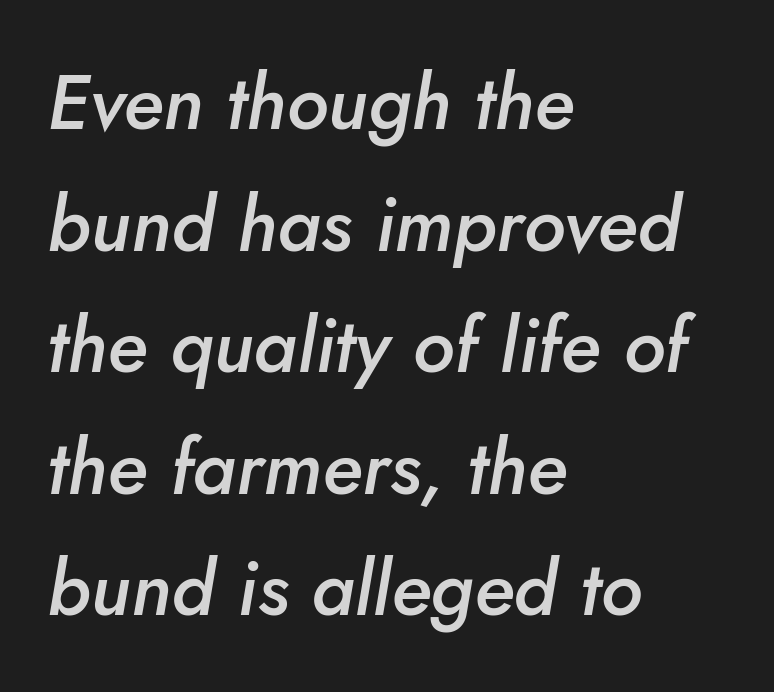
Q: Is the text bold? A: Semi-bold.
Q: Is the text italic (slanted)? A: Yes, it leans right by about 5 degrees.
Q: Is the text underlined? A: No.
Q: How is the paragraph aligned? A: Left-aligned.
Q: Is the spacing between letters normal or unusually wide? A: Normal.
Q: Is the spacing between lines tight, normal or loose? A: Normal.
Q: Width (condensed, normal, or wide)? A: Normal.
Q: Stroke contrast? A: Low.
Q: x-height? A: Small.
Q: Monospaced? A: No.
